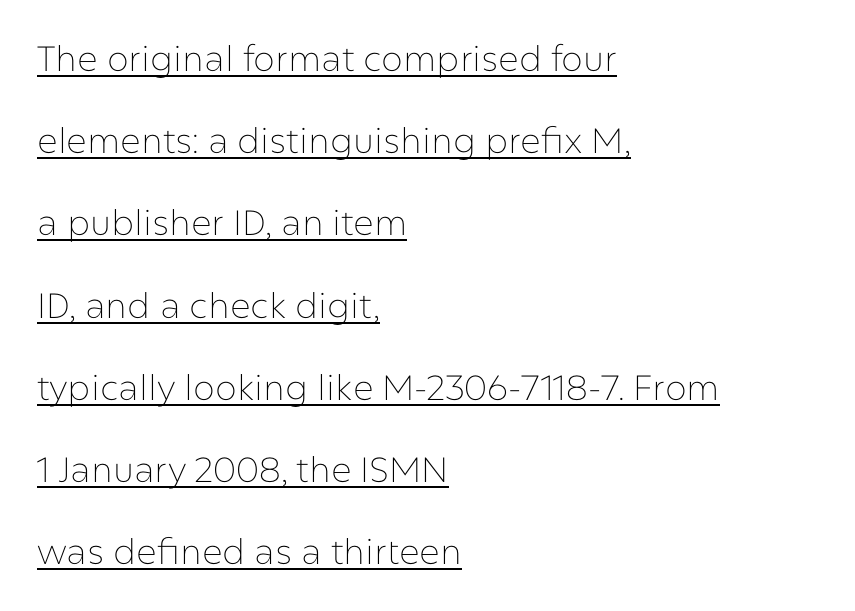
Layout note: lines flush left. This sample carries an underscore along the baseline area. Unlike a traditional serif, this face leaves its strokes unadorned. What stands out about the letter spacing? Nothing — it is the standard amount.
